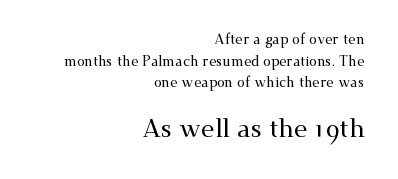
{"italic": "no", "underline": "no", "align": "right", "line_spacing": "normal", "line_spacing_ratio": 1.54, "letter_spacing": "normal", "letter_spacing_em": 0.0, "larger_block": "second", "size_ratio": 1.79, "glyph_px": 25}
